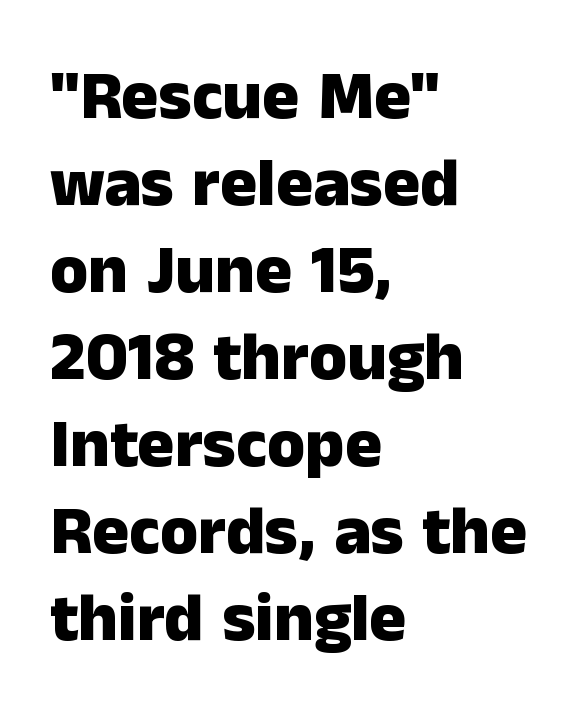
In terms of weight, the rendering is a true, heavy bold. What kind of face is this? One without serifs — a sans. Casual observation: everything's shoved over to the left. Characters follow at the spacing the type designer built in. Ordinary non-slanted type is in use. Beneath every word, the page is bare.
